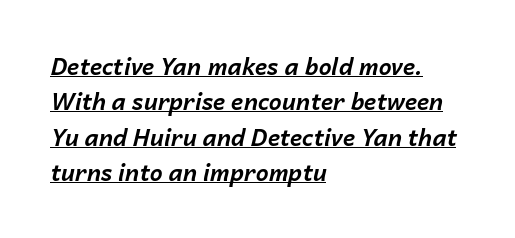
A rule runs beneath these lines of type. Does the weight exceed regular? Yes, all the way to bold. Horizontal bands of white between lines are of average thickness. Tracking here is standard; glyphs follow each other at the usual distance. There's an unmistakable incline to the writing here.
